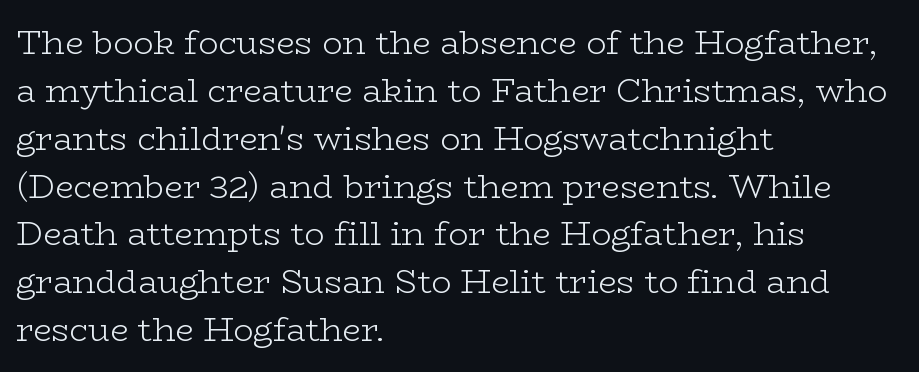
The image shows 33 px light, wide serif type, upright; set left-aligned, normal line spacing (1.45x), normal letter spacing, not underlined; low stroke contrast and a medium x-height.
